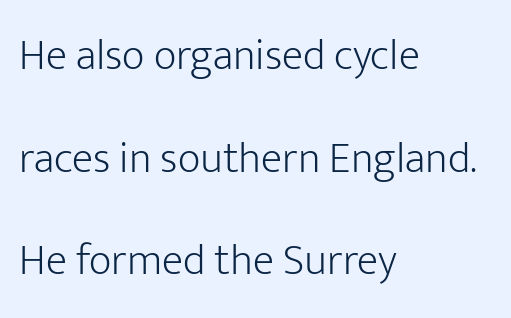
Short and long lines alike share a common starting point at left. Every character sits straight up, as roman type does. Caption: face not bold, strokes unweighted. In terms of leading, this rendering errs on the spacious side. The text was rendered using a sans face with plain stroke endings. What stands out about the letter spacing? Nothing — it is the standard amount.
